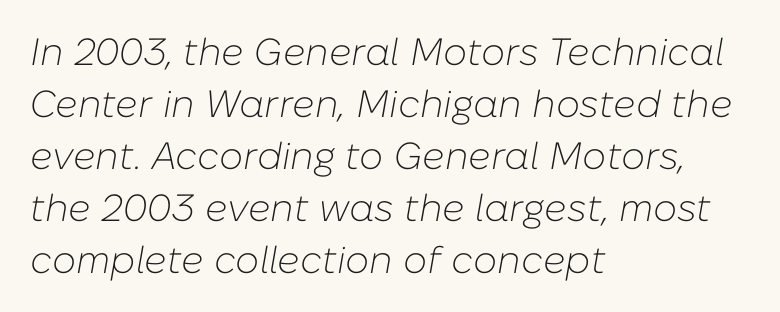
Vertical spacing — default. The face used here is proportionally spaced, like ordinary book or web type. When letters slant like this, we call the style italic. Ink coverage per letter is moderate at most. Short note: letters normally spaced.
